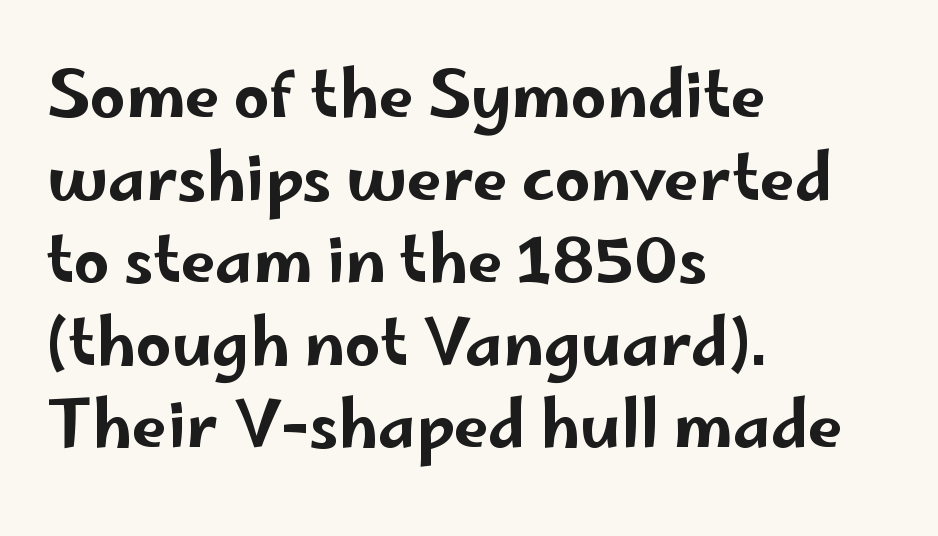
{"serif": "no", "italic": "no", "width": "wide", "stroke_contrast": "low", "x_height": "small", "monospaced": "no", "underline": "no", "align": "left", "line_spacing": "normal", "line_spacing_ratio": 1.31, "letter_spacing": "normal", "letter_spacing_em": 0.0, "glyph_px": 63}
